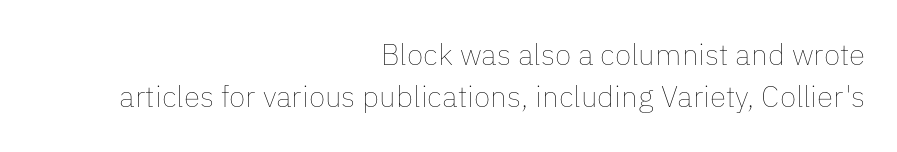
The image shows 30 px thin type, upright; set right-aligned, normal line spacing (1.39x), normal letter spacing, not underlined; low stroke contrast and a medium x-height.
